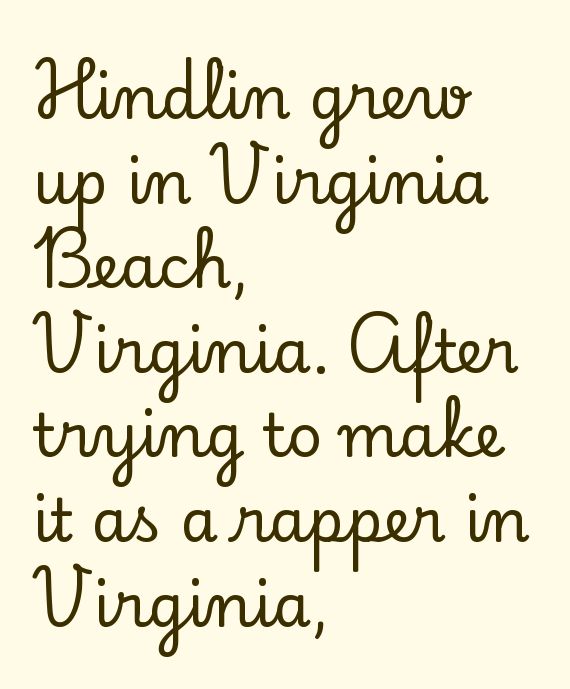
The image shows 60 px serif type, upright; set left-aligned, normal line spacing (1.41x), normal letter spacing, not underlined; low stroke contrast and a small x-height.
